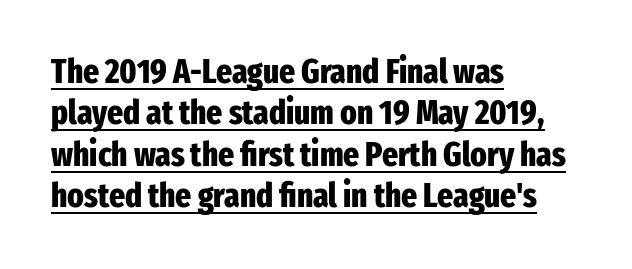
{"serif": "no", "italic": "no", "bold": "yes", "weight": "heavy", "width": "condensed", "stroke_contrast": "low", "x_height": "medium", "monospaced": "no", "underline": "yes", "align": "left", "line_spacing_ratio": 1.22, "letter_spacing": "normal", "letter_spacing_em": 0.0, "glyph_px": 34}
